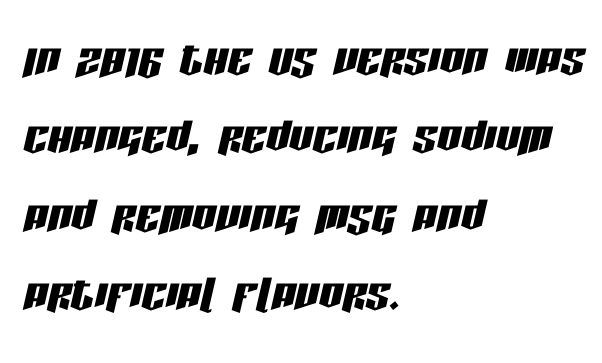
Q: Is the text italic (slanted)? A: Yes, it leans right by about 13 degrees.
Q: Is the text underlined? A: No.
Q: How is the paragraph aligned? A: Left-aligned.
Q: Is the spacing between letters normal or unusually wide? A: Normal.
Q: Is the spacing between lines tight, normal or loose? A: Normal.
Q: Width (condensed, normal, or wide)? A: Condensed.
Q: Stroke contrast? A: Low.
Q: x-height? A: Large.
Q: Monospaced? A: No.
